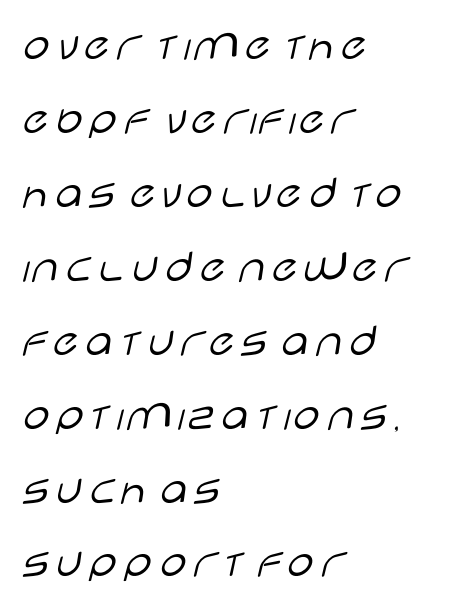
Words appear dense and cohesive because spacing is normal. Interline gaps are of average width in this sample. Font category for this specimen: sans-serif.
